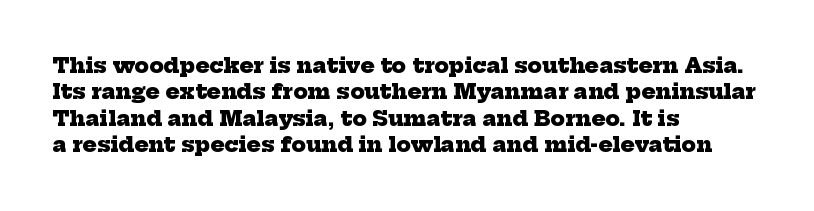
{"bold": "yes", "underline": "no", "align": "left", "line_spacing": "normal", "line_spacing_ratio": 1.26, "letter_spacing": "normal", "letter_spacing_em": 0.0, "glyph_px": 21}
